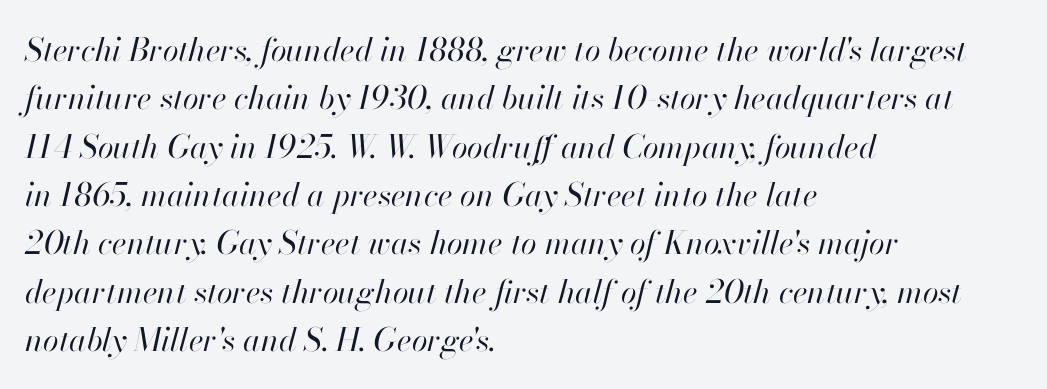
{"italic": "yes", "lean": "right", "slant_degrees": 13, "bold": "no", "weight": "regular", "width": "normal", "stroke_contrast": "high", "x_height": "small", "monospaced": "no", "underline": "no", "align": "left", "line_spacing": "normal", "line_spacing_ratio": 1.51, "letter_spacing": "normal", "letter_spacing_em": 0.0, "glyph_px": 32}
